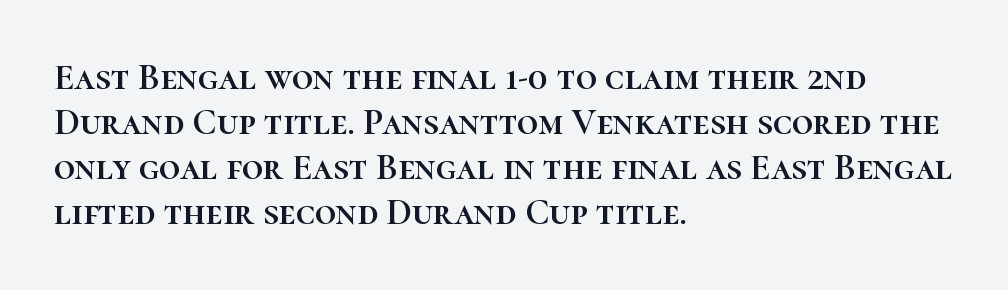
Q: Is the text italic (slanted)? A: No, it is upright.
Q: Is the text underlined? A: No.
Q: How is the paragraph aligned? A: Left-aligned.
Q: Is the spacing between letters normal or unusually wide? A: Normal.
Q: Width (condensed, normal, or wide)? A: Normal.
Q: Stroke contrast? A: High.
Q: x-height? A: Medium.
Q: Monospaced? A: No.
